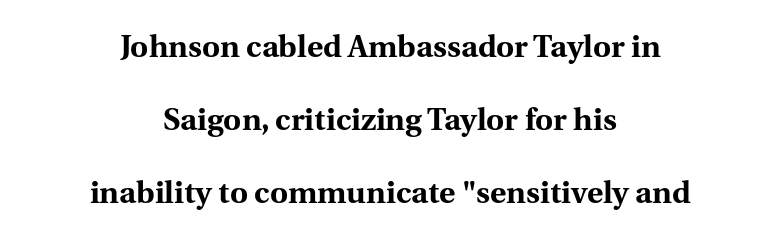
Q: Is the text bold? A: Yes.
Q: Is the text italic (slanted)? A: No, it is upright.
Q: Is the typeface a serif or a sans-serif typeface? A: Serif.
Q: Is the text underlined? A: No.
Q: How is the paragraph aligned? A: Centered.
Q: Is the spacing between letters normal or unusually wide? A: Normal.
Q: Is the spacing between lines tight, normal or loose? A: Loose.
Q: Width (condensed, normal, or wide)? A: Normal.
Q: Stroke contrast? A: Medium.
Q: x-height? A: Medium.
Q: Monospaced? A: No.
